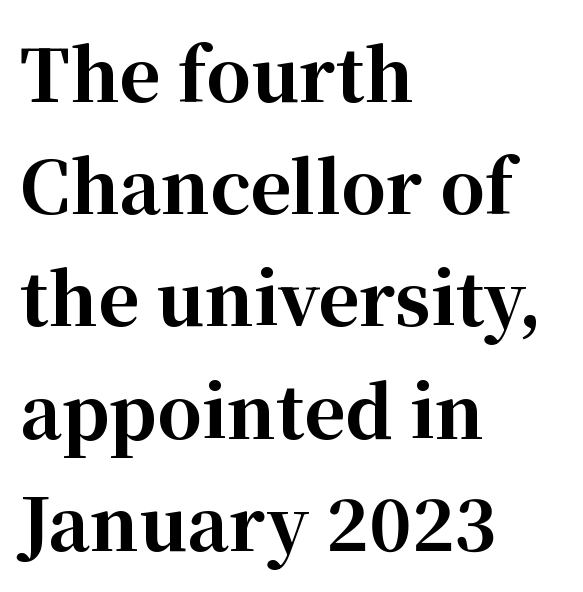
The image shows 71 px bold serif type, upright; set left-aligned, normal line spacing (1.58x), normal letter spacing, not underlined; high stroke contrast and a medium x-height.
